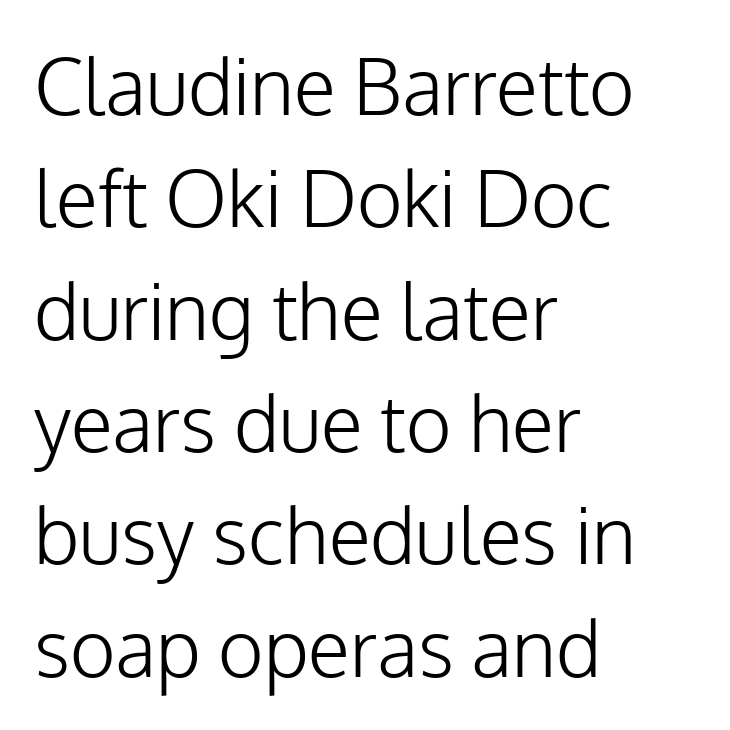
All the whitespace from short lines collects on the right. Upright lettering throughout. Letterform terminals end flat and unadorned throughout the passage. These glyphs show unthickened strokes, regular width or finer.
